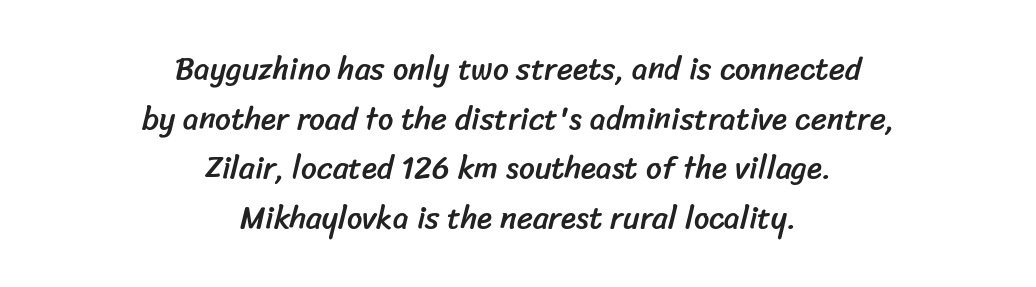
Q: Is the typeface a serif or a sans-serif typeface? A: Sans-serif.
Q: Is the text underlined? A: No.
Q: How is the paragraph aligned? A: Centered.
Q: Is the spacing between letters normal or unusually wide? A: Normal.
Q: Is the spacing between lines tight, normal or loose? A: Normal.
Q: Width (condensed, normal, or wide)? A: Normal.
Q: Stroke contrast? A: Low.
Q: x-height? A: Medium.
Q: Monospaced? A: No.
